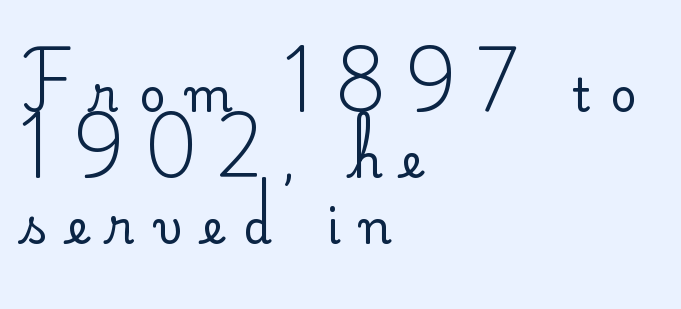
The tracking jumps out immediately: characters are airy and widely separated. This sample keeps an unexceptional amount of space between lines. No italicization has been applied; the sample stays upright. The lines are quadded left. Classification — sans serif.
